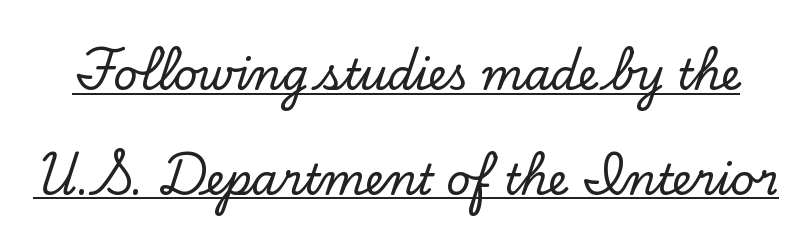
Q: Is the text italic (slanted)? A: Yes.
Q: Is the typeface a serif or a sans-serif typeface? A: Serif.
Q: Is the text underlined? A: Yes.
Q: Is the spacing between letters normal or unusually wide? A: Normal.
Q: Is the spacing between lines tight, normal or loose? A: Loose.
Q: Width (condensed, normal, or wide)? A: Normal.
Q: Stroke contrast? A: Low.
Q: x-height? A: Small.
Q: Monospaced? A: No.
